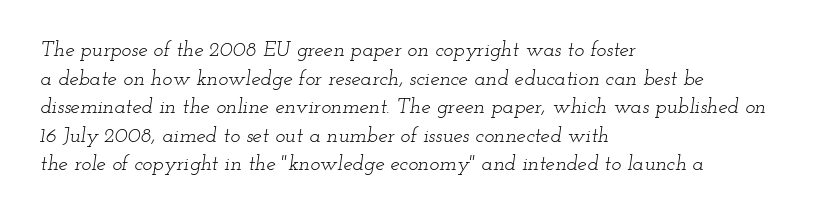
Q: Is the text bold? A: No.
Q: Is the text italic (slanted)? A: Yes, it leans right by about 12 degrees.
Q: Is the text underlined? A: No.
Q: How is the paragraph aligned? A: Left-aligned.
Q: Is the spacing between letters normal or unusually wide? A: Normal.
Q: Is the spacing between lines tight, normal or loose? A: Normal.
